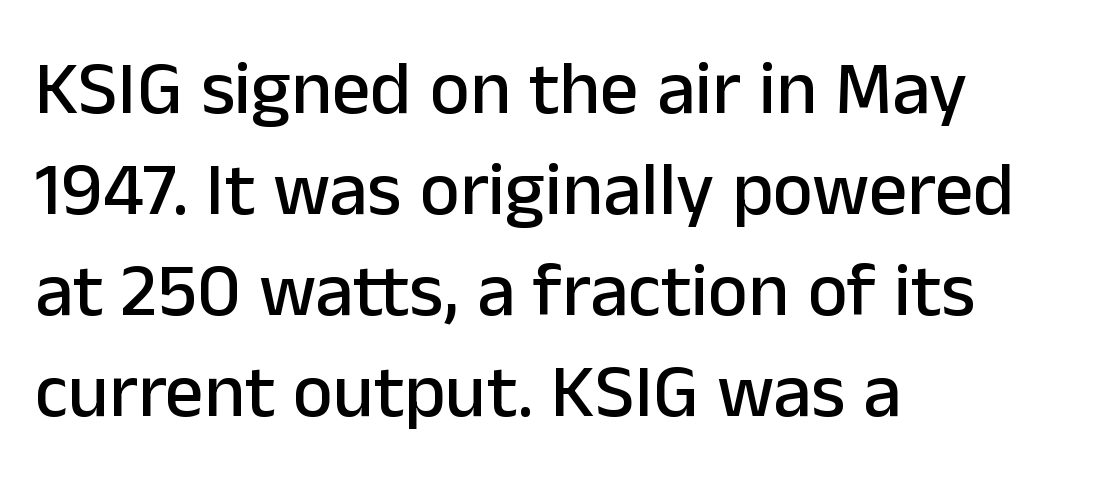
Q: Is the text italic (slanted)? A: No, it is upright.
Q: Is the typeface a serif or a sans-serif typeface? A: Sans-serif.
Q: Is the text underlined? A: No.
Q: How is the paragraph aligned? A: Left-aligned.
Q: Is the spacing between letters normal or unusually wide? A: Normal.
Q: Is the spacing between lines tight, normal or loose? A: Normal.
Q: Width (condensed, normal, or wide)? A: Normal.
Q: Stroke contrast? A: Low.
Q: x-height? A: Medium.
Q: Monospaced? A: No.
